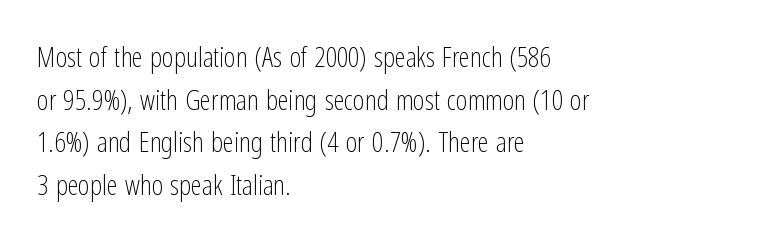
The image shows 28 px light, condensed sans-serif type, upright; set left-aligned, normal line spacing (1.52x), normal letter spacing, not underlined; low stroke contrast and a medium x-height.
